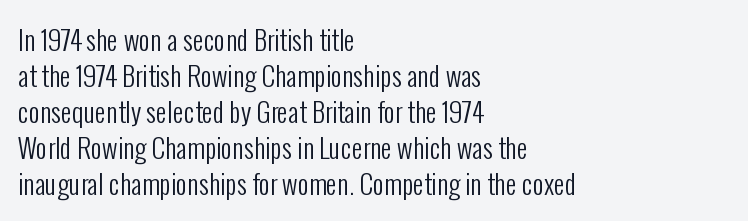
The image shows 27 px text type, upright; set left-aligned, normal line spacing (1.33x), normal letter spacing, not underlined.
